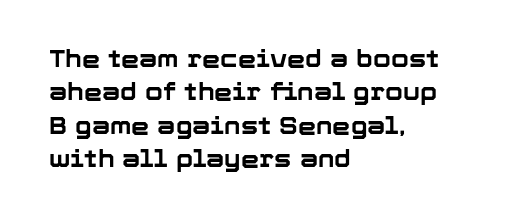
Q: Is the text bold? A: Yes.
Q: Is the text italic (slanted)? A: No, it is upright.
Q: Is the text underlined? A: No.
Q: How is the paragraph aligned? A: Left-aligned.
Q: Is the spacing between letters normal or unusually wide? A: Normal.
Q: Is the spacing between lines tight, normal or loose? A: Normal.
